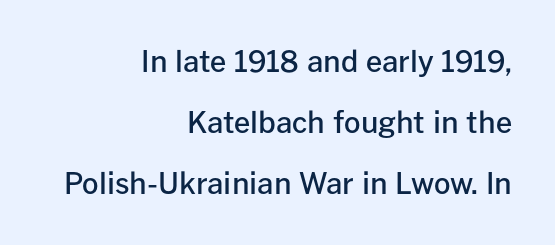
The image shows 29 px semibold sans-serif type, upright; set right-aligned, loose line spacing (2.11x), normal letter spacing, not underlined; low stroke contrast and a medium x-height.
